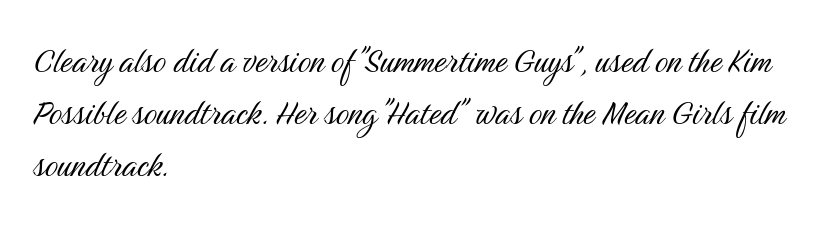
{"serif": "no", "bold": "no", "weight": "light", "width": "condensed", "stroke_contrast": "medium", "x_height": "medium", "monospaced": "no", "underline": "no", "align": "left", "line_spacing": "normal", "line_spacing_ratio": 1.27, "letter_spacing": "normal", "letter_spacing_em": 0.0, "glyph_px": 41}
